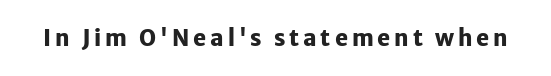
Q: Is the text bold? A: Yes.
Q: Is the text italic (slanted)? A: No, it is upright.
Q: Is the text underlined? A: No.
